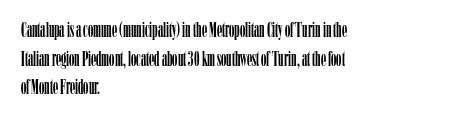
Q: Is the text italic (slanted)? A: No, it is upright.
Q: Is the text underlined? A: No.
Q: How is the paragraph aligned? A: Left-aligned.
Q: Is the spacing between letters normal or unusually wide? A: Normal.
Q: Is the spacing between lines tight, normal or loose? A: Normal.
